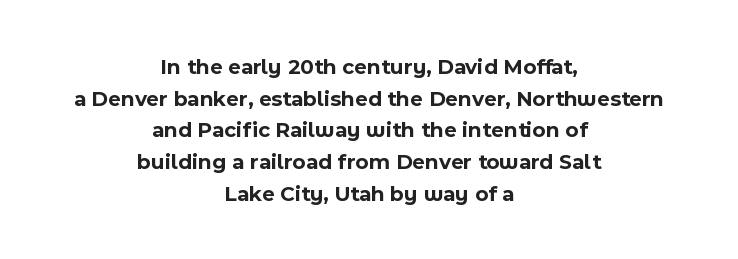
A typesetter would call this leading conventional body-copy spacing. The rendering uses a bold face; every stroke is thick and dark. Upright lettering throughout. Underlining? Definitely not there. Leftover space on each line is divided equally before and after the words.
